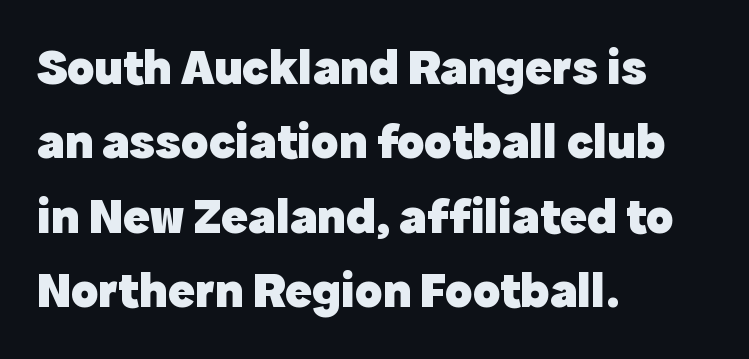
Q: Is the text bold? A: Yes.
Q: Is the text italic (slanted)? A: No, it is upright.
Q: Is the typeface a serif or a sans-serif typeface? A: Sans-serif.
Q: Is the text underlined? A: No.
Q: How is the paragraph aligned? A: Left-aligned.
Q: Is the spacing between letters normal or unusually wide? A: Normal.
Q: Is the spacing between lines tight, normal or loose? A: Normal.
Q: Width (condensed, normal, or wide)? A: Normal.
Q: x-height? A: Medium.
Q: Monospaced? A: No.
